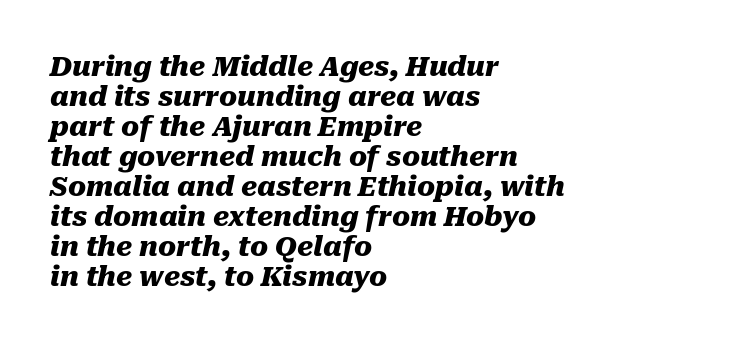
Q: Is the text bold? A: Yes.
Q: Is the text italic (slanted)? A: Yes, it leans right by about 10 degrees.
Q: Is the text underlined? A: No.
Q: How is the paragraph aligned? A: Left-aligned.
Q: Is the spacing between letters normal or unusually wide? A: Normal.
Q: Is the spacing between lines tight, normal or loose? A: Tight.
